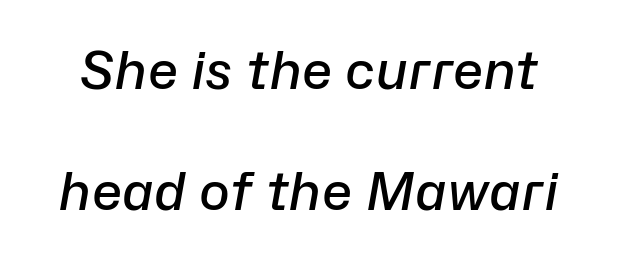
Letter spacing: default. Widely set lines give the paragraph a tall, airy silhouette. Spacing verdict: proportional, widths tailored to each character. Notice how the stems are inclined rather than vertical — that's the hallmark of italics. The glyphs are unaccompanied by any horizontal stroke below them. The font is running at a semibold setting, under full bold.
